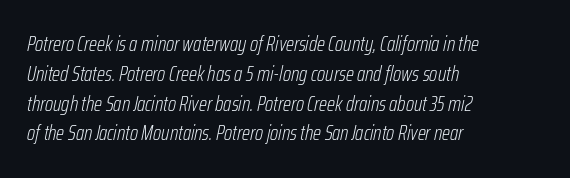
Q: Is the text bold? A: No.
Q: Is the text italic (slanted)? A: Yes, it leans right by about 12 degrees.
Q: Is the text underlined? A: No.
Q: How is the paragraph aligned? A: Left-aligned.
Q: Is the spacing between letters normal or unusually wide? A: Normal.
Q: Is the spacing between lines tight, normal or loose? A: Normal.
